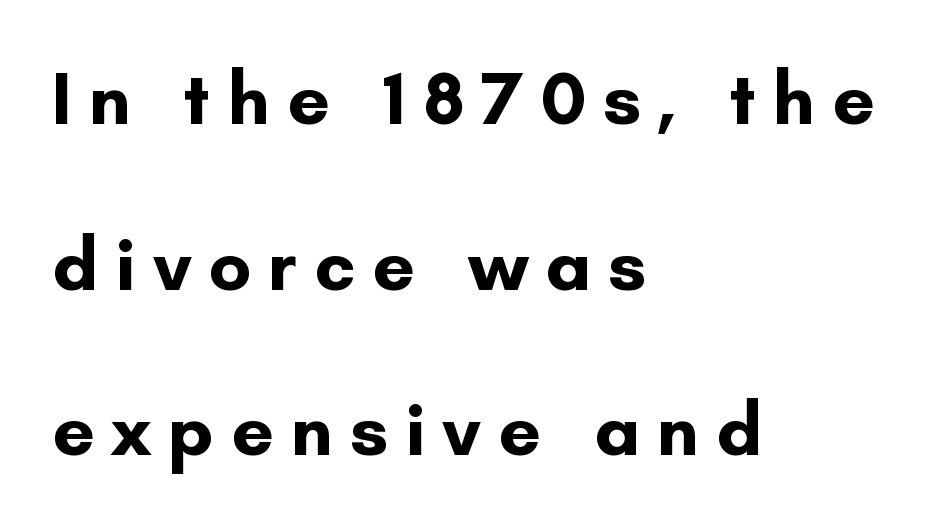
The image shows 75 px bold sans-serif type, upright; set left-aligned, loose line spacing (2.21x), unusually wide letter spacing (+0.23 em), not underlined; low stroke contrast and a small x-height.
